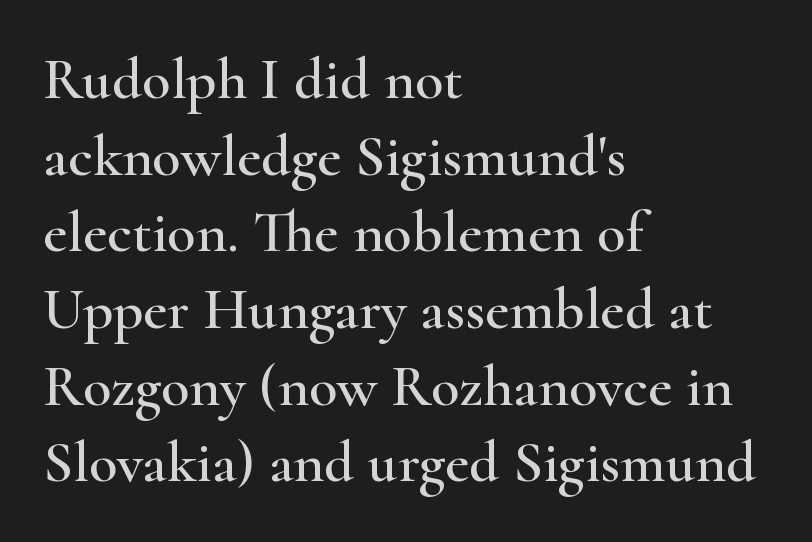
{"serif": "yes", "italic": "no", "width": "wide", "stroke_contrast": "high", "x_height": "small", "monospaced": "no", "underline": "no", "align": "left", "line_spacing": "normal", "line_spacing_ratio": 1.3, "letter_spacing": "normal", "letter_spacing_em": 0.0, "glyph_px": 59}
